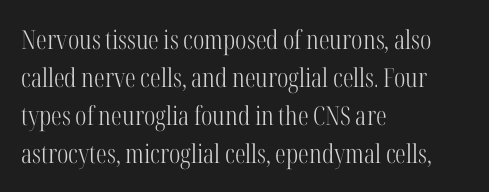
{"italic": "no", "bold": "no", "underline": "no", "align": "left", "line_spacing": "normal", "line_spacing_ratio": 1.46, "letter_spacing": "normal", "letter_spacing_em": 0.0, "glyph_px": 26}
